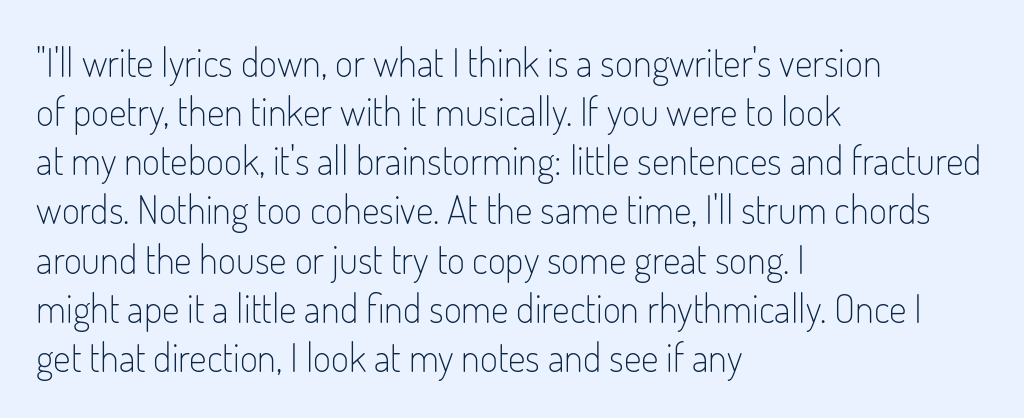
The specimen reads as upright at a glance. Has an underline been added? It has not. Line spacing here is normal. No extra tracking has been applied to these lines.
